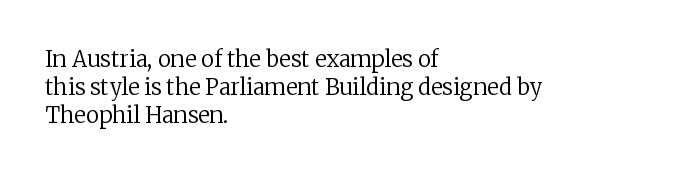
No extra ink here — the face is not bold. Students, observe: this is what conventionally led text looks like. Visually the block forms a straight wall on the left and a jagged coastline on the right. Clear beneath every line of the passage.
